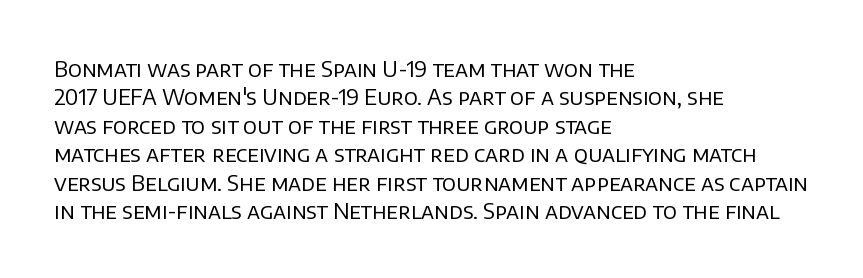
Rule under the text: the space is simply empty. Honestly, the letter spacing is just normal — you wouldn't notice it. The font's upright variant was chosen for this text. The strokes are not fattened; the text isn't bold. Layout note: lines flush left. The designer left line spacing at the default.
